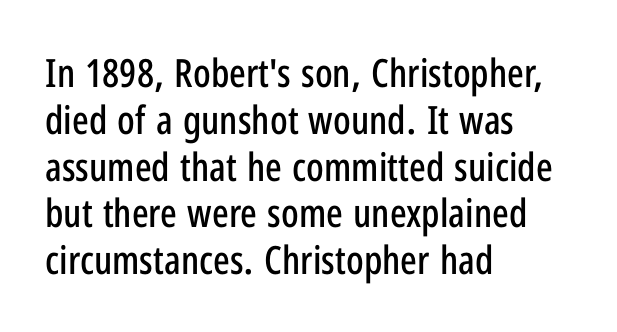
{"serif": "no", "italic": "no", "width": "condensed", "stroke_contrast": "low", "x_height": "medium", "monospaced": "no", "underline": "no", "align": "left", "line_spacing_ratio": 1.2, "letter_spacing": "normal", "letter_spacing_em": 0.0, "glyph_px": 39}
